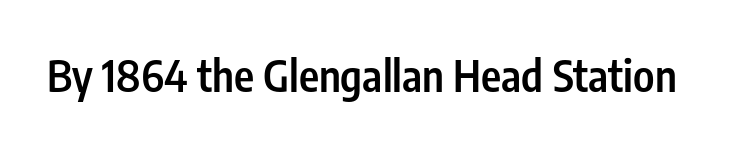
The image shows 43 px semibold, condensed sans-serif type, upright; set normal letter spacing, not underlined; low stroke contrast and a medium x-height.
